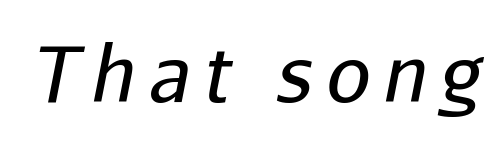
{"italic": "yes", "lean": "right", "slant_degrees": 11, "bold": "no", "weight": "regular", "width": "normal", "stroke_contrast": "low", "x_height": "medium", "monospaced": "no", "underline": "no", "glyph_px": 78}
